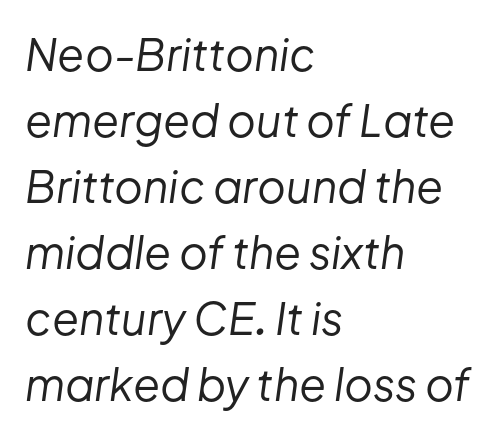
{"italic": "yes", "lean": "right", "slant_degrees": 8, "bold": "no", "weight": "regular", "width": "normal", "stroke_contrast": "low", "x_height": "medium", "monospaced": "no", "underline": "no", "align": "left", "line_spacing": "normal", "line_spacing_ratio": 1.5, "letter_spacing": "normal", "letter_spacing_em": 0.0, "glyph_px": 44}
